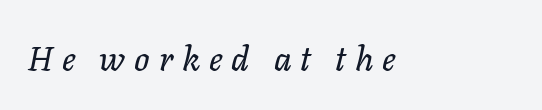
These lines are rendered in a variable-pitch font. Quick note: underline off. You could only call the tracking loose — the letters float apart. Compared with ordinary roman type, these characters are visibly tilted.
